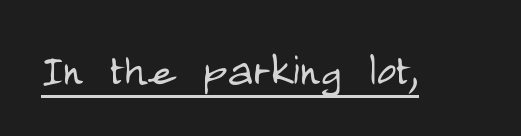
Q: Is the text bold? A: No.
Q: Is the text italic (slanted)? A: No, it is upright.
Q: Is the typeface a serif or a sans-serif typeface? A: Sans-serif.
Q: Is the text underlined? A: Yes.
Q: Is the spacing between letters normal or unusually wide? A: Normal.
Q: Width (condensed, normal, or wide)? A: Condensed.
Q: Stroke contrast? A: Low.
Q: x-height? A: Large.
Q: Monospaced? A: No.
